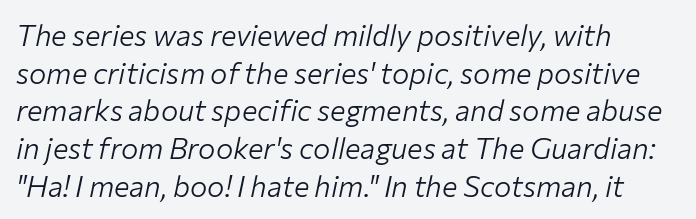
The image shows 29 px light type, italic (leaning right); set left-aligned, normal line spacing (1.3x), normal letter spacing, not underlined; low stroke contrast and a medium x-height.
